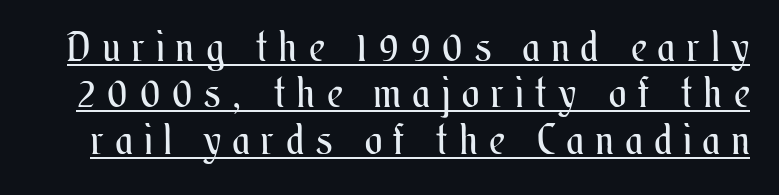
The image shows 41 px regular-weight, condensed type, upright; set tight line spacing (1.13x), unusually wide letter spacing (+0.3 em), underlined; medium stroke contrast and a small x-height.
